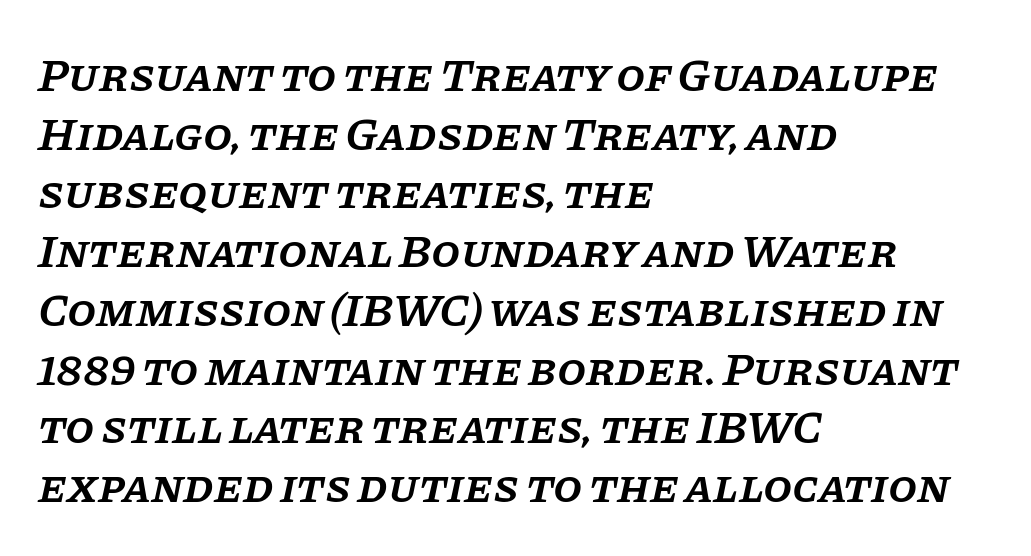
{"serif": "yes", "italic": "yes", "lean": "right", "slant_degrees": 11, "bold": "semi", "weight": "semibold", "width": "normal", "stroke_contrast": "low", "x_height": "large", "monospaced": "no", "underline": "no", "align": "left", "line_spacing": "normal", "line_spacing_ratio": 1.25, "letter_spacing": "normal", "letter_spacing_em": 0.0, "glyph_px": 47}
